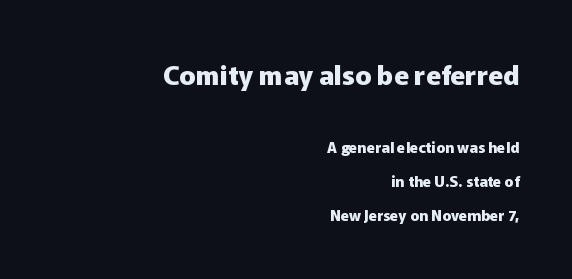
Q: Is the text bold? A: Yes.
Q: Is the text italic (slanted)? A: No, it is upright.
Q: Is the text underlined? A: No.
Q: How is the paragraph aligned? A: Right-aligned.
Q: Is the spacing between letters normal or unusually wide? A: Normal.
Q: Is the spacing between lines tight, normal or loose? A: Loose.
Q: Which block of text is set in a larger size, the first (top) or the second (bottom)? A: The first (top) one.
